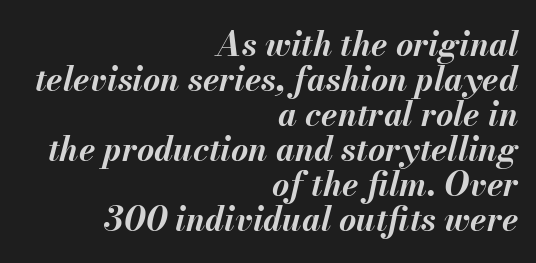
The image shows 33 px bold type, italic (leaning right); set right-aligned, tight line spacing (1.06x), normal letter spacing, not underlined; medium stroke contrast and a small x-height.
